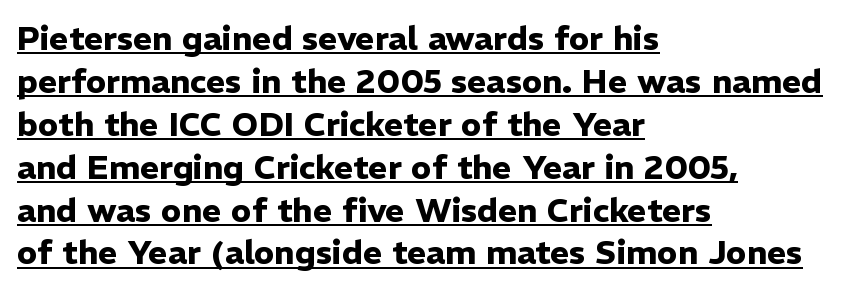
{"serif": "no", "italic": "no", "bold": "yes", "weight": "heavy", "width": "normal", "stroke_contrast": "low", "x_height": "medium", "monospaced": "no", "underline": "yes", "align": "left", "line_spacing": "normal", "line_spacing_ratio": 1.3, "letter_spacing": "normal", "letter_spacing_em": 0.0, "glyph_px": 33}
